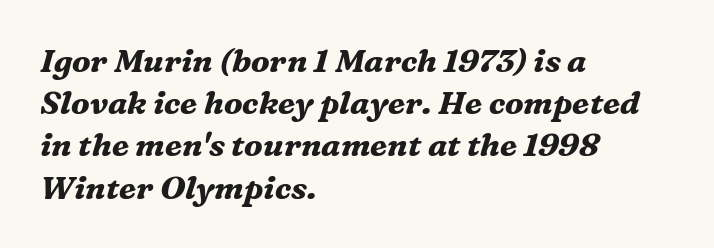
This sample keeps an unexceptional amount of space between lines. No extra tracking has been applied to these lines. Which margin do the lines hug? The left one — the right edge is uneven. The letters advance in unequal steps, a hallmark of proportional type. Check where the strokes stop: tiny serifs finish them off.
